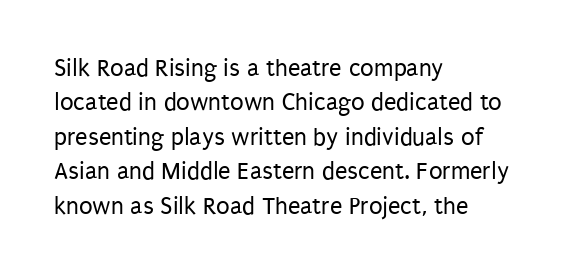
Spacing between characters is what you'd get straight out of the box. The passage shown is not underscored anywhere. The lines in this sample share a left origin and differ only in where they stop. The lines sit at an ordinary, default distance from one another. Is the type heavy? It reads as light-to-regular instead.
